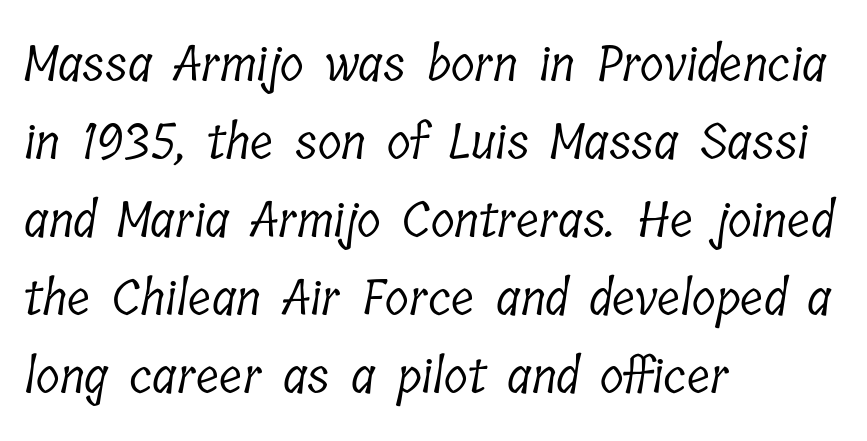
Q: Is the text bold? A: No.
Q: Is the typeface a serif or a sans-serif typeface? A: Serif.
Q: Is the text underlined? A: No.
Q: How is the paragraph aligned? A: Left-aligned.
Q: Is the spacing between letters normal or unusually wide? A: Normal.
Q: Is the spacing between lines tight, normal or loose? A: Normal.
Q: Width (condensed, normal, or wide)? A: Condensed.
Q: Stroke contrast? A: Low.
Q: x-height? A: Medium.
Q: Monospaced? A: No.
